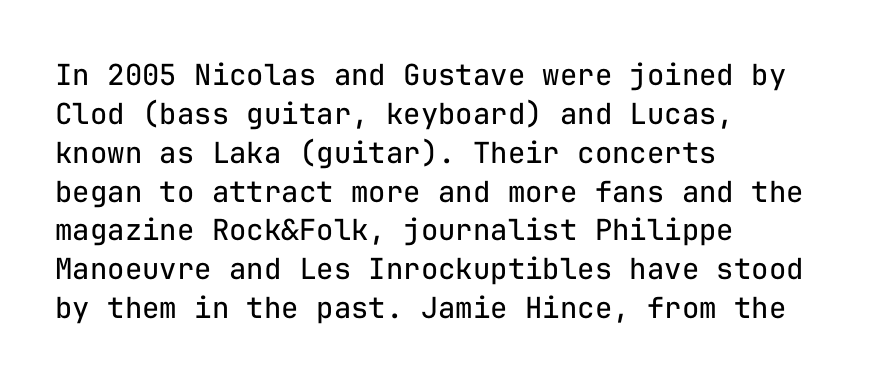
Q: Is the text bold? A: No.
Q: Is the text italic (slanted)? A: No, it is upright.
Q: Is the typeface a serif or a sans-serif typeface? A: Sans-serif.
Q: Is the text underlined? A: No.
Q: How is the paragraph aligned? A: Left-aligned.
Q: Is the spacing between letters normal or unusually wide? A: Normal.
Q: Is the spacing between lines tight, normal or loose? A: Normal.
Q: Width (condensed, normal, or wide)? A: Normal.
Q: Stroke contrast? A: Low.
Q: x-height? A: Medium.
Q: Monospaced? A: Yes.
